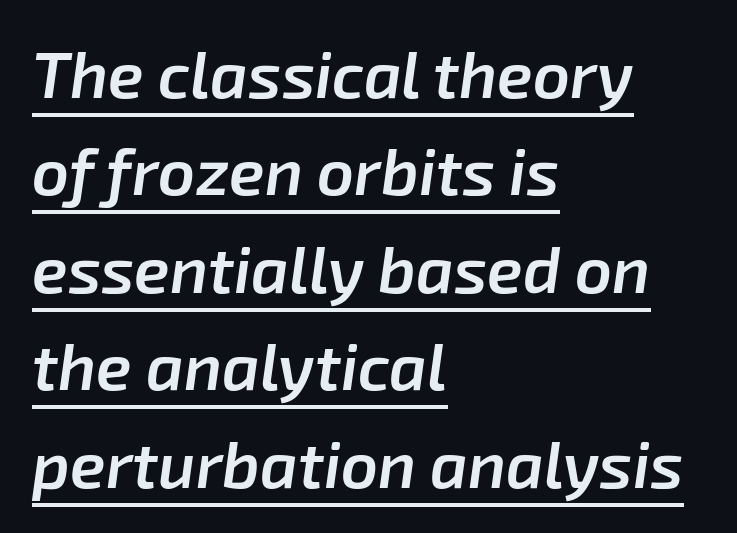
{"italic": "yes", "lean": "right", "slant_degrees": 8, "bold": "semi", "weight": "semibold", "width": "normal", "stroke_contrast": "low", "x_height": "medium", "monospaced": "no", "underline": "yes", "align": "left", "line_spacing": "normal", "line_spacing_ratio": 1.5, "letter_spacing": "normal", "letter_spacing_em": 0.0, "glyph_px": 65}
